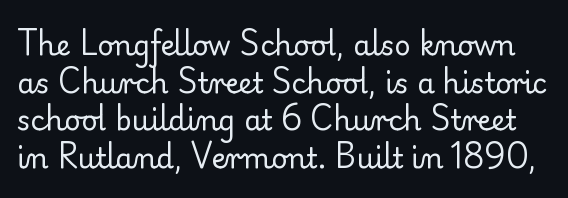
Q: Is the text bold? A: No.
Q: Is the text italic (slanted)? A: No, it is upright.
Q: Is the typeface a serif or a sans-serif typeface? A: Serif.
Q: Is the text underlined? A: No.
Q: Is the spacing between letters normal or unusually wide? A: Normal.
Q: Is the spacing between lines tight, normal or loose? A: Normal.
Q: Width (condensed, normal, or wide)? A: Normal.
Q: Stroke contrast? A: Low.
Q: x-height? A: Small.
Q: Monospaced? A: No.
